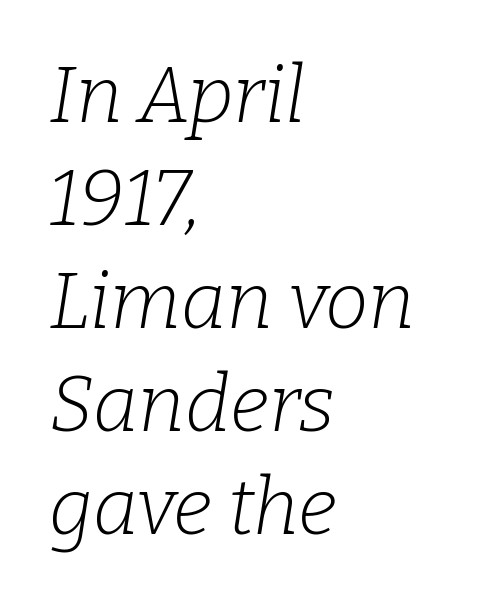
{"serif": "yes", "italic": "yes", "lean": "right", "slant_degrees": 9, "bold": "no", "weight": "light", "width": "normal", "stroke_contrast": "low", "x_height": "medium", "monospaced": "no", "underline": "no", "align": "left", "line_spacing": "normal", "line_spacing_ratio": 1.32, "letter_spacing": "normal", "letter_spacing_em": 0.0, "glyph_px": 78}
